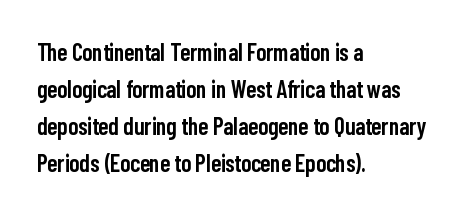
Leading matches the norm, producing a regular column. This is roman type, the default non-slanted kind. Students, note that the glyphs here touch the page at normal intervals. Anything drawn beneath the words? Only blank space.
